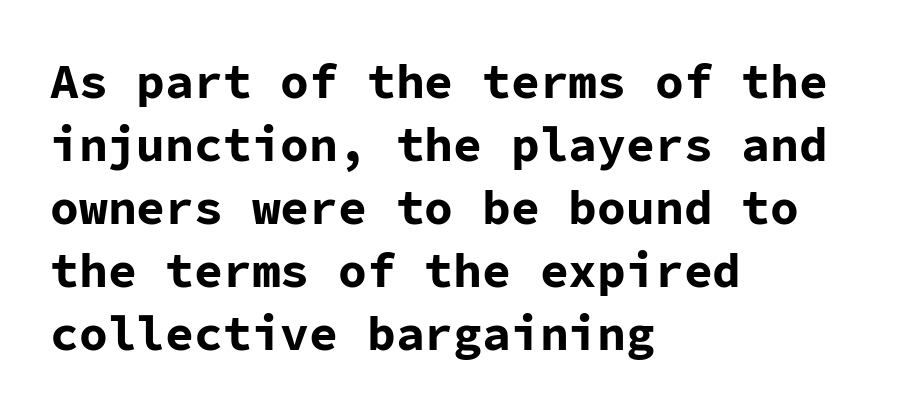
Q: Is the text bold? A: Yes.
Q: Is the text italic (slanted)? A: No, it is upright.
Q: Is the typeface a serif or a sans-serif typeface? A: Sans-serif.
Q: Is the text underlined? A: No.
Q: How is the paragraph aligned? A: Left-aligned.
Q: Is the spacing between letters normal or unusually wide? A: Normal.
Q: Is the spacing between lines tight, normal or loose? A: Normal.
Q: Width (condensed, normal, or wide)? A: Normal.
Q: Stroke contrast? A: Low.
Q: x-height? A: Medium.
Q: Monospaced? A: Yes.
